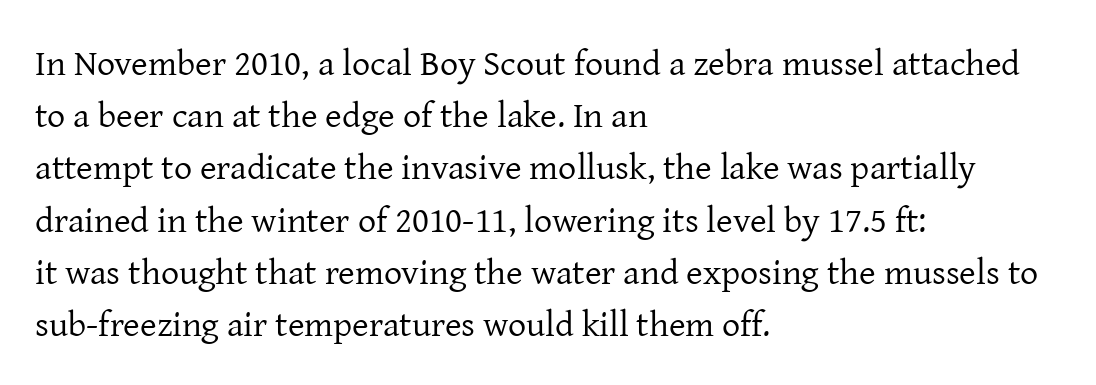
{"serif": "yes", "italic": "no", "bold": "no", "weight": "regular", "width": "normal", "stroke_contrast": "low", "x_height": "medium", "monospaced": "no", "underline": "no", "align": "left", "line_spacing": "normal", "line_spacing_ratio": 1.45, "letter_spacing": "normal", "letter_spacing_em": 0.0, "glyph_px": 36}
